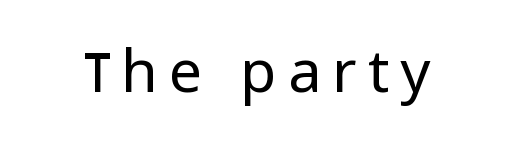
Lines of text with bare space underneath. Ascenders rise straight up at ninety degrees. Varying glyph widths throughout — classic text-font behaviour. Bold? No — there's no thickening of the strokes.
